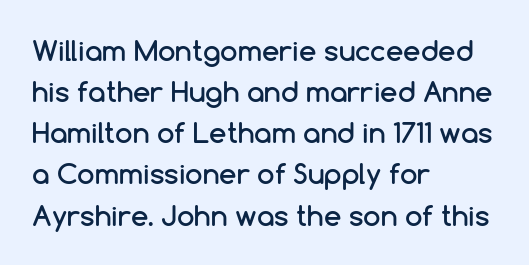
The image shows 28 px sans-serif type, upright; set left-aligned, normal line spacing (1.47x), normal letter spacing, not underlined; low stroke contrast and a medium x-height.
